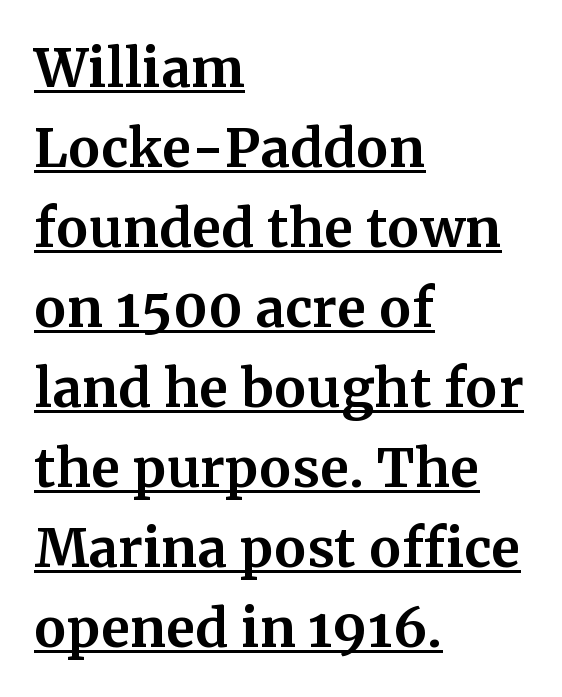
{"serif": "yes", "italic": "no", "bold": "yes", "weight": "bold", "width": "normal", "stroke_contrast": "medium", "x_height": "medium", "monospaced": "no", "underline": "yes", "align": "left", "line_spacing": "normal", "line_spacing_ratio": 1.51, "letter_spacing": "normal", "letter_spacing_em": 0.0, "glyph_px": 53}
